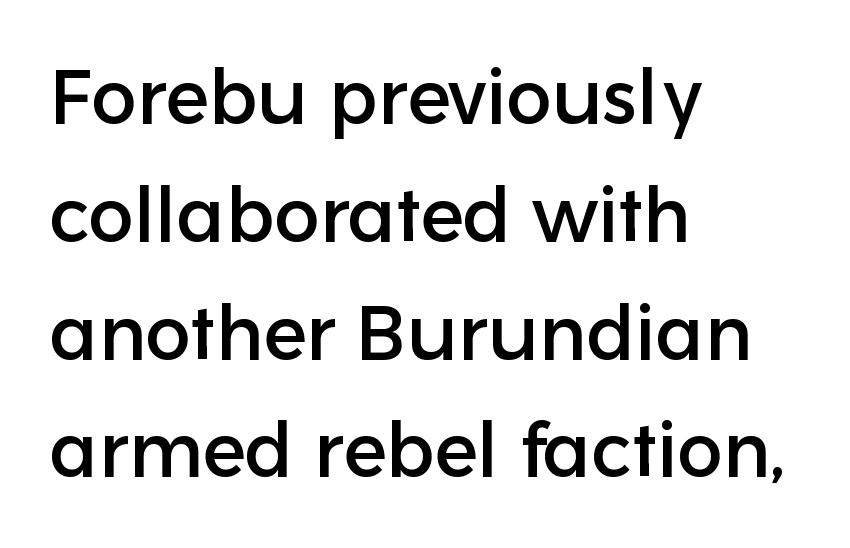
{"serif": "no", "italic": "no", "width": "normal", "stroke_contrast": "low", "x_height": "medium", "monospaced": "no", "underline": "no", "align": "left", "line_spacing": "normal", "line_spacing_ratio": 1.55, "letter_spacing": "normal", "letter_spacing_em": 0.0, "glyph_px": 76}
